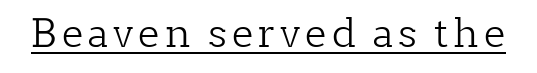
{"serif": "yes", "italic": "no", "bold": "no", "weight": "light", "width": "normal", "stroke_contrast": "low", "x_height": "medium", "monospaced": "no", "underline": "yes", "glyph_px": 39}
